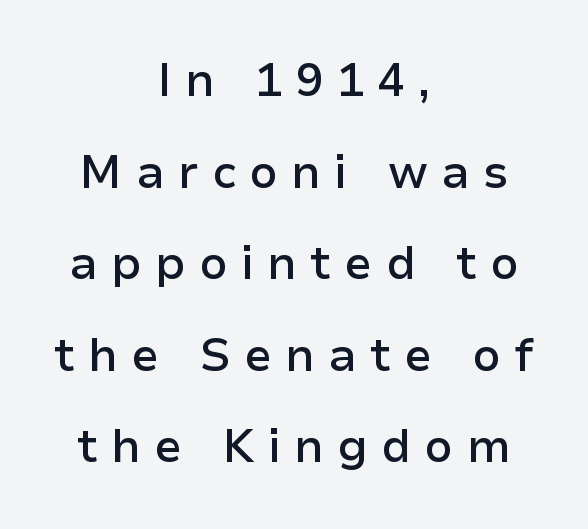
What weight is shown? A semibold, between regular and bold. Do the characters align in a grid? No, the font is proportional. This sample is center-justified, so both line endings float freely. Clear beneath every line of the passage. The tracking jumps out immediately: characters are airy and widely separated. The characters display no serif detailing; their extremities are plain.
